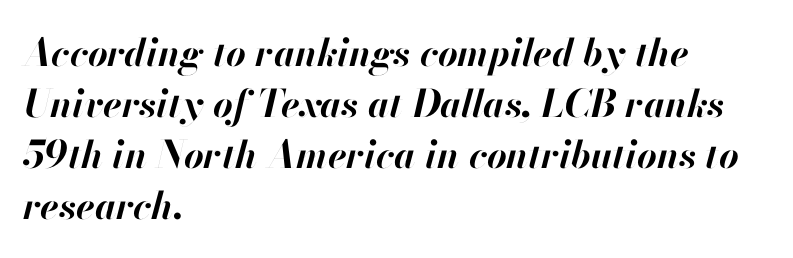
Q: Is the text bold? A: Yes.
Q: Is the text italic (slanted)? A: Yes, it leans right by about 13 degrees.
Q: Is the text underlined? A: No.
Q: How is the paragraph aligned? A: Left-aligned.
Q: Is the spacing between letters normal or unusually wide? A: Normal.
Q: Is the spacing between lines tight, normal or loose? A: Normal.
Q: Width (condensed, normal, or wide)? A: Normal.
Q: Stroke contrast? A: High.
Q: x-height? A: Small.
Q: Monospaced? A: No.
